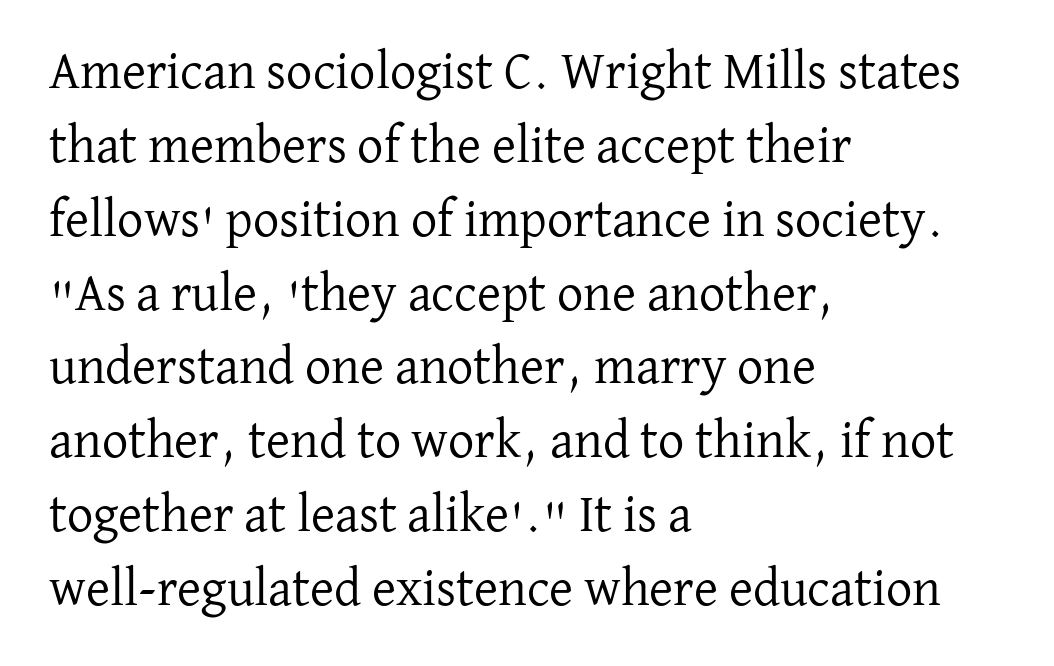
Q: Is the text bold? A: No.
Q: Is the text italic (slanted)? A: No, it is upright.
Q: Is the typeface a serif or a sans-serif typeface? A: Serif.
Q: Is the text underlined? A: No.
Q: How is the paragraph aligned? A: Left-aligned.
Q: Is the spacing between letters normal or unusually wide? A: Normal.
Q: Is the spacing between lines tight, normal or loose? A: Normal.
Q: Width (condensed, normal, or wide)? A: Normal.
Q: Stroke contrast? A: Low.
Q: x-height? A: Medium.
Q: Monospaced? A: No.
